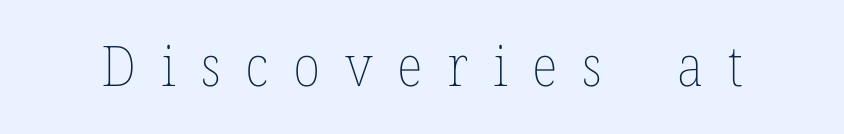
Q: Is the text bold? A: No.
Q: Is the text italic (slanted)? A: No, it is upright.
Q: Is the text underlined? A: No.
Q: Is the spacing between letters normal or unusually wide? A: Unusually wide.
Q: Width (condensed, normal, or wide)? A: Normal.
Q: Stroke contrast? A: Low.
Q: x-height? A: Medium.
Q: Monospaced? A: No.
